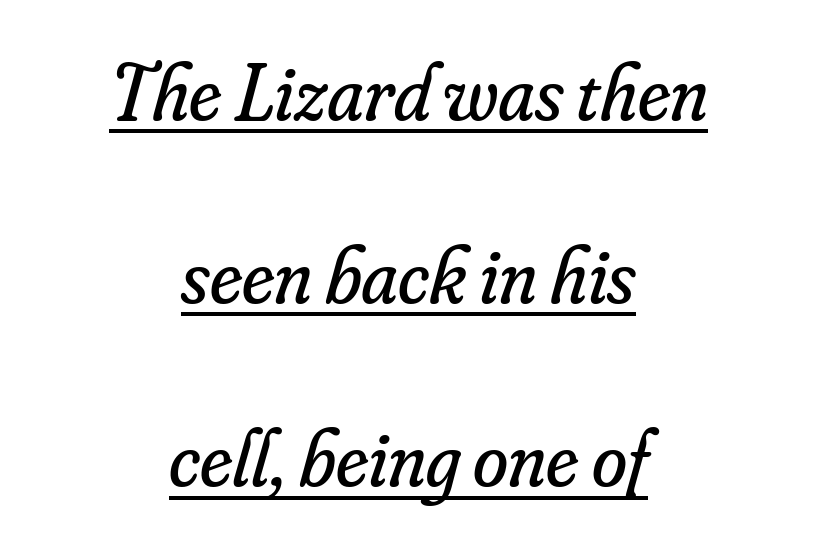
Q: Is the text bold? A: No.
Q: Is the text italic (slanted)? A: Yes, it leans right by about 16 degrees.
Q: Is the typeface a serif or a sans-serif typeface? A: Serif.
Q: Is the text underlined? A: Yes.
Q: How is the paragraph aligned? A: Centered.
Q: Is the spacing between letters normal or unusually wide? A: Normal.
Q: Is the spacing between lines tight, normal or loose? A: Loose.
Q: Width (condensed, normal, or wide)? A: Normal.
Q: Stroke contrast? A: Low.
Q: x-height? A: Small.
Q: Monospaced? A: No.
